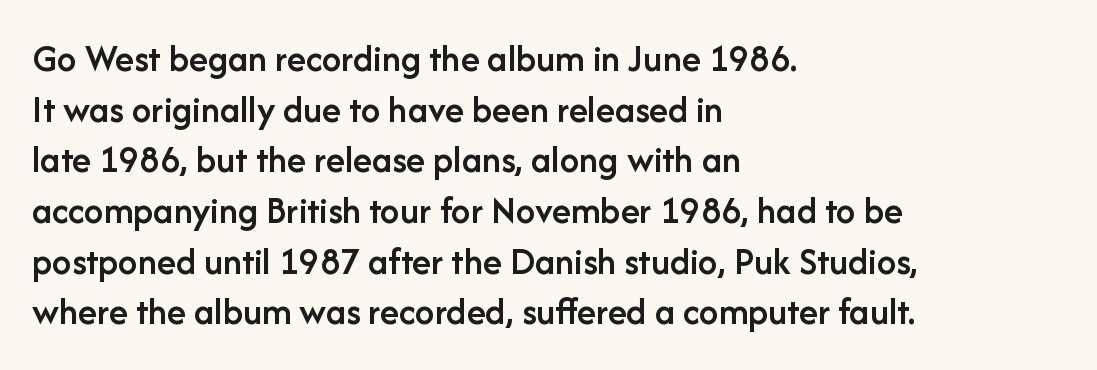
The image shows 39 px semibold sans-serif type, upright; set left-aligned, normal line spacing (1.3x), normal letter spacing, not underlined; low stroke contrast and a medium x-height.
